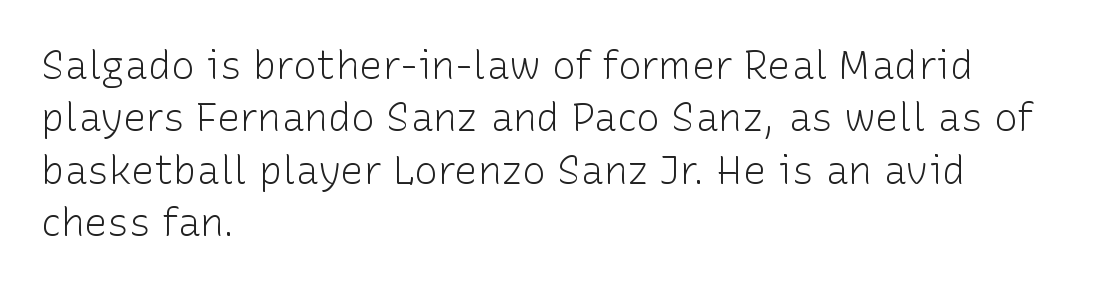
{"serif": "no", "italic": "no", "bold": "no", "weight": "light", "width": "normal", "stroke_contrast": "low", "x_height": "medium", "monospaced": "no", "underline": "no", "align": "left", "line_spacing": "normal", "line_spacing_ratio": 1.34, "letter_spacing": "normal", "letter_spacing_em": 0.0, "glyph_px": 39}
